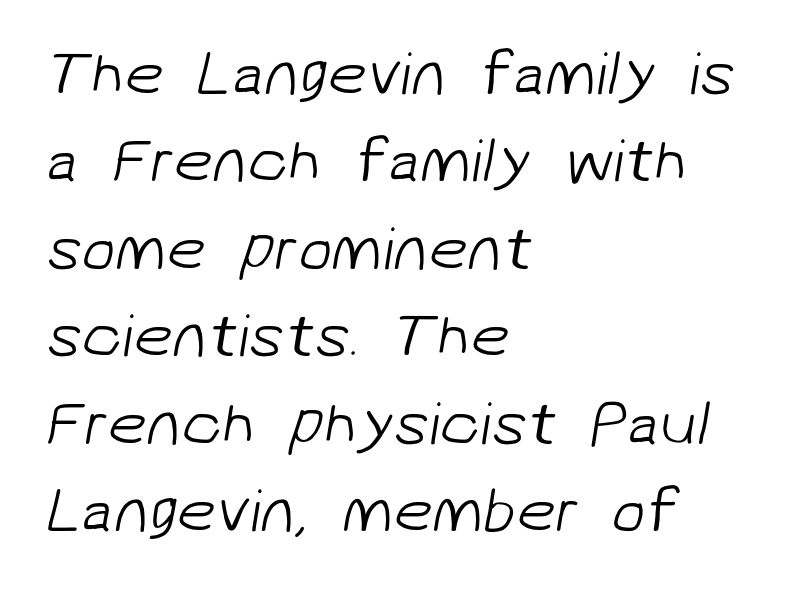
The face used here is proportionally spaced, like ordinary book or web type. The foot of each line stays bare and open. Regarding leading, the lines here are spaced in the standard way. In terms of letterspacing, this is plain default setting.
